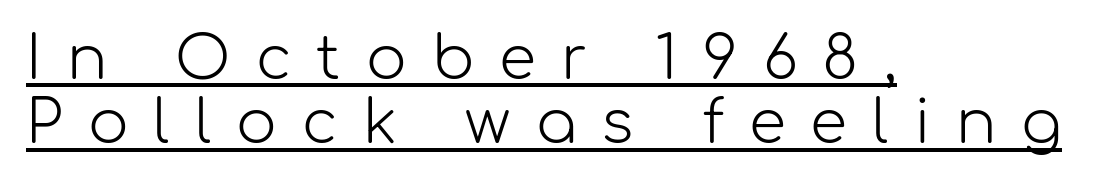
The image shows 60 px light sans-serif type, upright; set left-aligned, tight line spacing (1.07x), unusually wide letter spacing (+0.42 em), underlined; low stroke contrast and a medium x-height.
